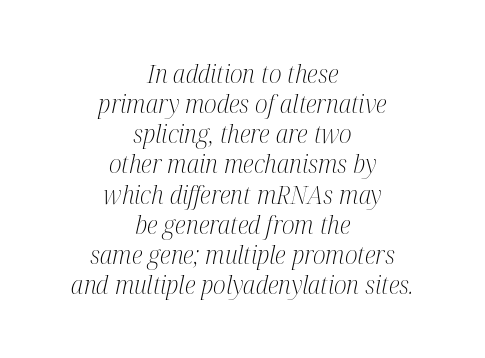
Q: Is the text bold? A: No.
Q: Is the text italic (slanted)? A: Yes, it leans right by about 12 degrees.
Q: Is the text underlined? A: No.
Q: How is the paragraph aligned? A: Centered.
Q: Is the spacing between letters normal or unusually wide? A: Normal.
